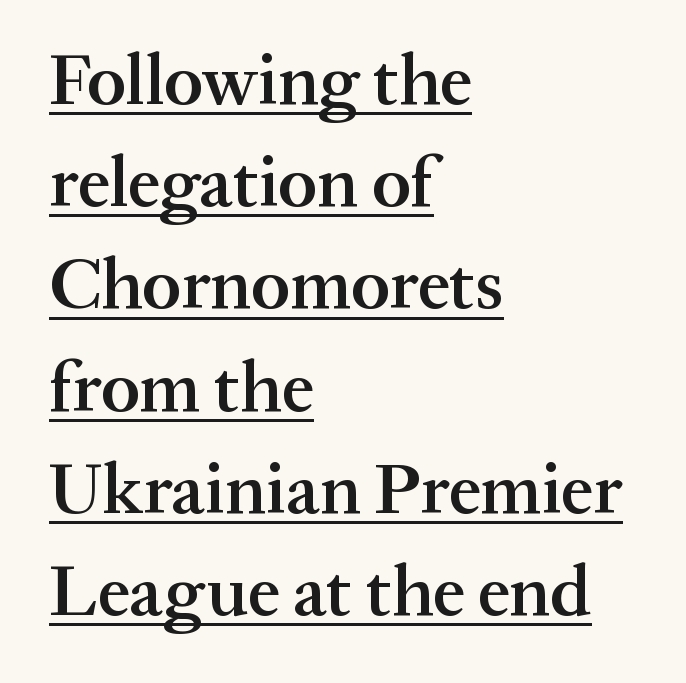
The image shows 72 px semibold serif type, upright; set left-aligned, normal line spacing (1.42x), normal letter spacing, underlined; medium stroke contrast and a medium x-height.
